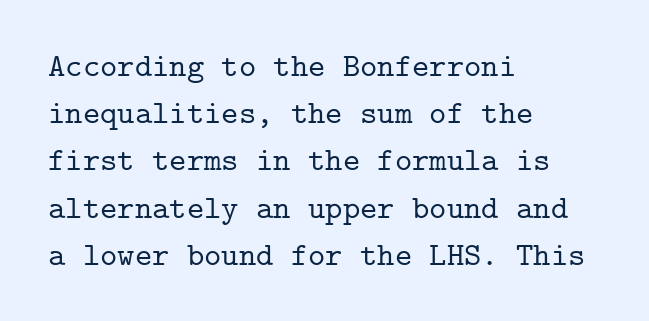
{"serif": "yes", "italic": "no", "width": "normal", "stroke_contrast": "low", "x_height": "medium", "monospaced": "yes", "underline": "no", "align": "left", "line_spacing": "normal", "line_spacing_ratio": 1.43, "letter_spacing": "normal", "letter_spacing_em": 0.0, "glyph_px": 33}
